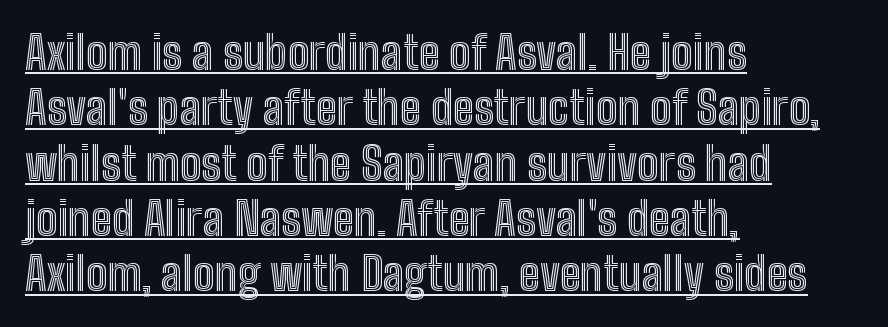
{"italic": "no", "width": "condensed", "x_height": "medium", "monospaced": "no", "underline": "yes", "align": "left", "line_spacing_ratio": 1.23, "letter_spacing": "normal", "letter_spacing_em": 0.0, "glyph_px": 45}
